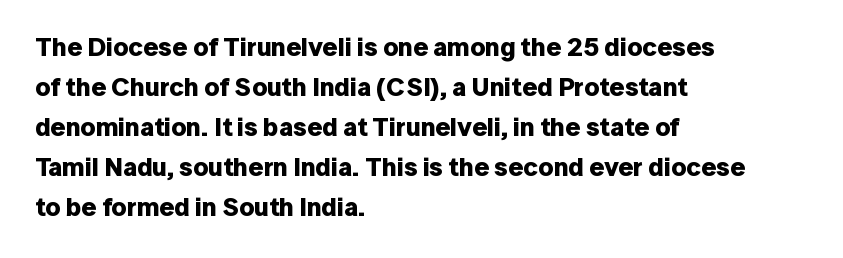
The letterforms sit shoulder to shoulder at normal distance. If you measured baseline to baseline, you'd find a middling distance. The specimen omits any rule beneath the text block's lines. These lines stack with their left ends in a neat column.
